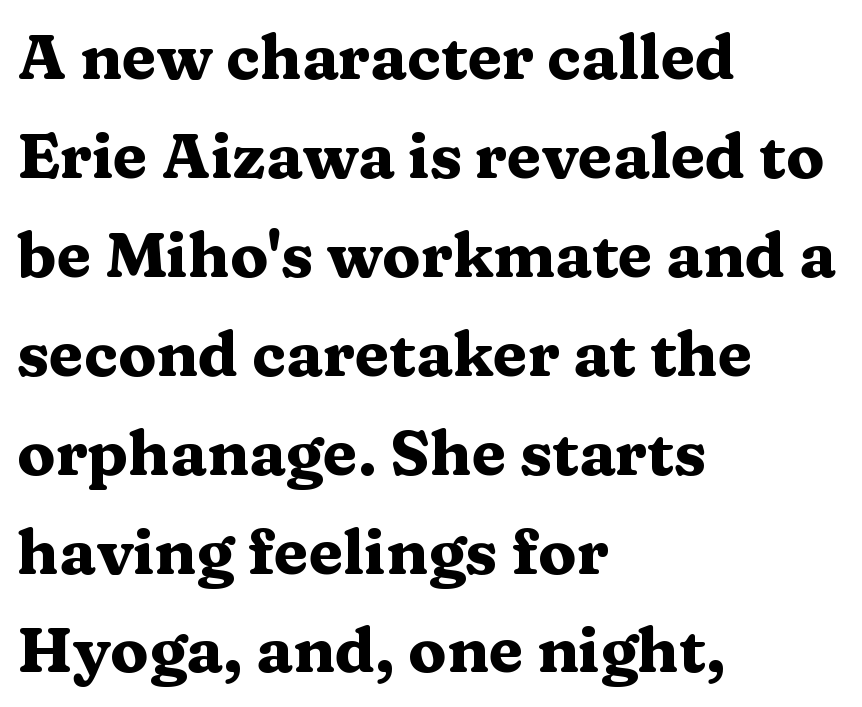
The image shows 63 px heavy, wide serif type, upright; set left-aligned, normal line spacing (1.57x), normal letter spacing, not underlined; medium stroke contrast and a medium x-height.
